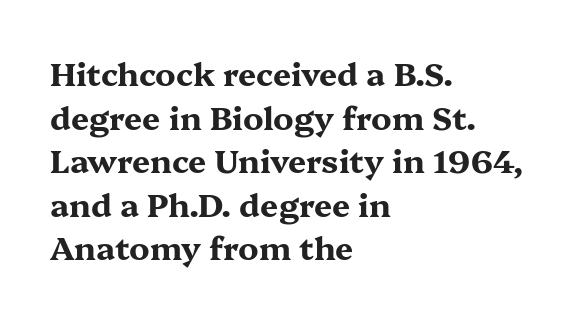
Q: Is the text bold? A: Yes.
Q: Is the text italic (slanted)? A: No, it is upright.
Q: Is the typeface a serif or a sans-serif typeface? A: Serif.
Q: Is the text underlined? A: No.
Q: How is the paragraph aligned? A: Left-aligned.
Q: Is the spacing between letters normal or unusually wide? A: Normal.
Q: Is the spacing between lines tight, normal or loose? A: Normal.
Q: Width (condensed, normal, or wide)? A: Wide.
Q: Stroke contrast? A: Medium.
Q: x-height? A: Medium.
Q: Monospaced? A: No.
